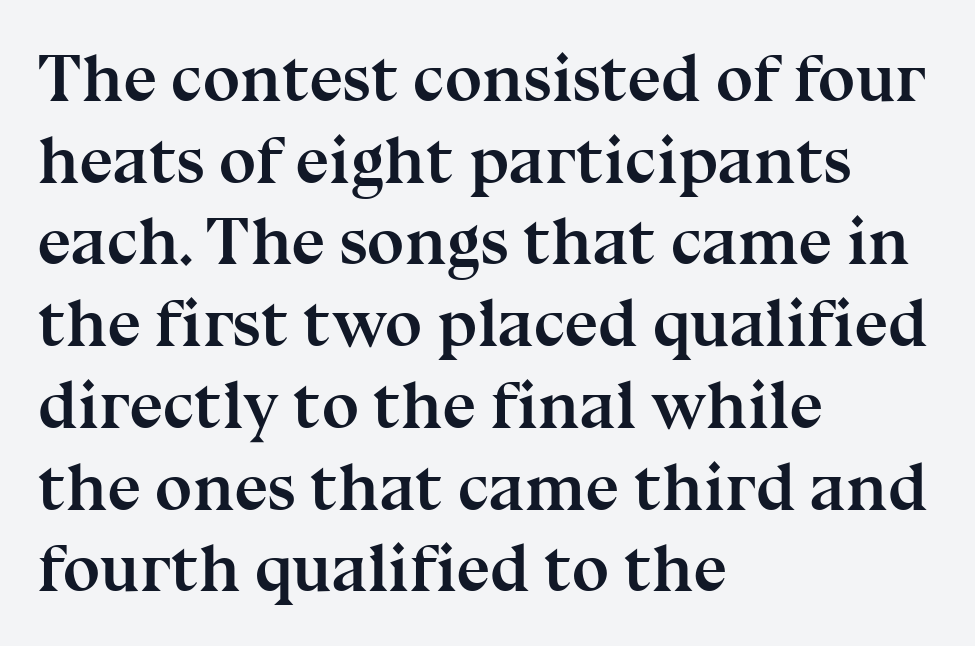
Q: Is the text bold? A: Yes.
Q: Is the text italic (slanted)? A: No, it is upright.
Q: Is the typeface a serif or a sans-serif typeface? A: Serif.
Q: Is the text underlined? A: No.
Q: How is the paragraph aligned? A: Left-aligned.
Q: Is the spacing between letters normal or unusually wide? A: Normal.
Q: Width (condensed, normal, or wide)? A: Normal.
Q: Stroke contrast? A: Medium.
Q: x-height? A: Medium.
Q: Monospaced? A: No.
